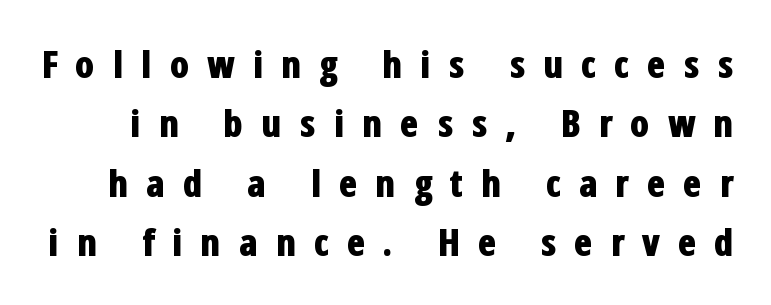
{"serif": "no", "italic": "no", "bold": "yes", "weight": "bold", "width": "condensed", "stroke_contrast": "low", "x_height": "medium", "monospaced": "no", "underline": "no", "line_spacing": "normal", "line_spacing_ratio": 1.56, "letter_spacing": "wide", "letter_spacing_em": 0.46, "glyph_px": 38}
